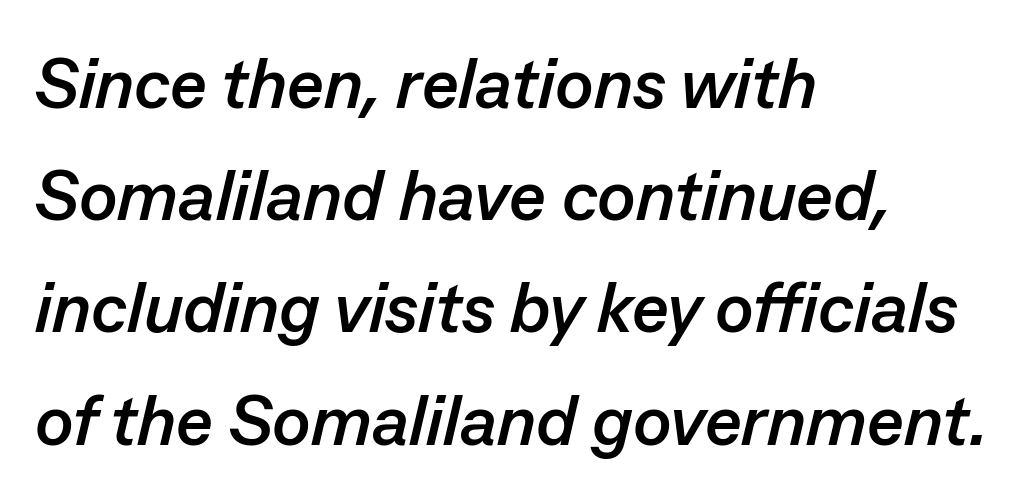
Q: Is the text bold? A: Yes.
Q: Is the text italic (slanted)? A: Yes, it leans right by about 13 degrees.
Q: Is the text underlined? A: No.
Q: How is the paragraph aligned? A: Left-aligned.
Q: Is the spacing between letters normal or unusually wide? A: Normal.
Q: Is the spacing between lines tight, normal or loose? A: Normal.
Q: Width (condensed, normal, or wide)? A: Normal.
Q: Stroke contrast? A: Low.
Q: x-height? A: Medium.
Q: Monospaced? A: No.
